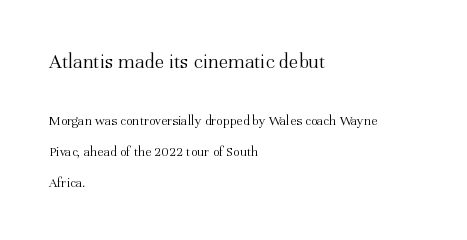
The image shows 21 px text type, upright; set left-aligned, loose line spacing (2.2x), normal letter spacing, not underlined; the first (top) block is 1.5x larger.
